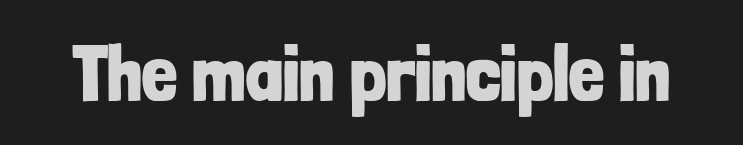
Q: Is the text bold? A: Yes.
Q: Is the text italic (slanted)? A: No, it is upright.
Q: Is the typeface a serif or a sans-serif typeface? A: Sans-serif.
Q: Is the text underlined? A: No.
Q: Is the spacing between letters normal or unusually wide? A: Normal.
Q: Width (condensed, normal, or wide)? A: Condensed.
Q: Stroke contrast? A: Low.
Q: x-height? A: Medium.
Q: Monospaced? A: No.
